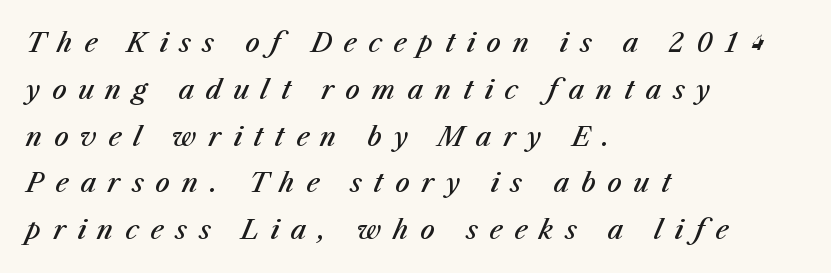
Q: Is the text bold? A: Semi-bold.
Q: Is the text italic (slanted)? A: Yes, it leans right by about 23 degrees.
Q: Is the text underlined? A: No.
Q: How is the paragraph aligned? A: Left-aligned.
Q: Is the spacing between letters normal or unusually wide? A: Unusually wide.
